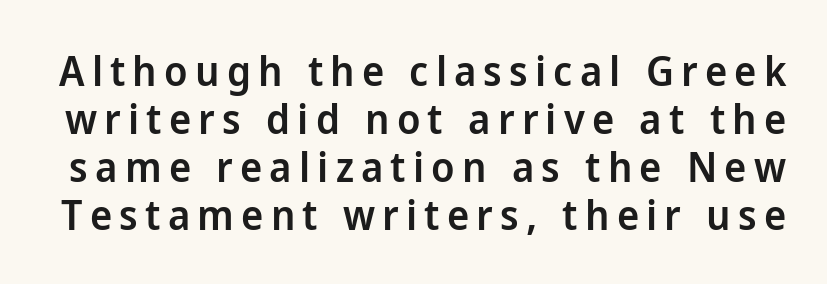
Q: Is the text bold? A: Semi-bold.
Q: Is the text italic (slanted)? A: No, it is upright.
Q: Is the typeface a serif or a sans-serif typeface? A: Sans-serif.
Q: Is the text underlined? A: No.
Q: Is the spacing between lines tight, normal or loose? A: Tight.
Q: Width (condensed, normal, or wide)? A: Normal.
Q: Stroke contrast? A: Low.
Q: x-height? A: Medium.
Q: Monospaced? A: No.
